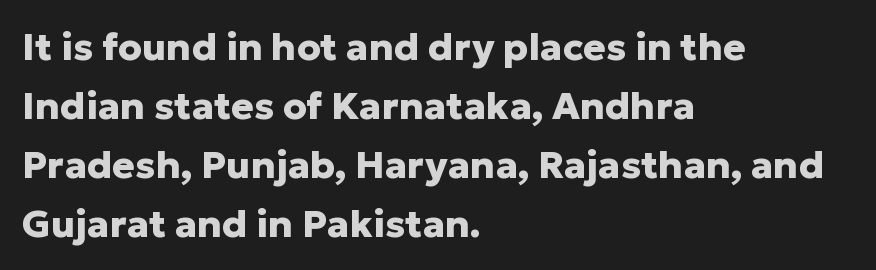
You could not count columns in this text — the font is proportionally spaced. This sample keeps an unexceptional amount of space between lines. Layout note: lines flush left. Words float on clear page, feet unadorned. The passage shown has conventional tracking throughout. Every character sits straight up, as roman type does.
